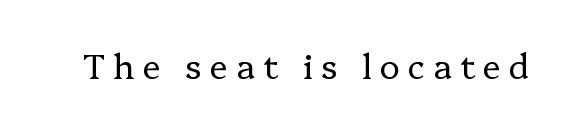
{"serif": "yes", "italic": "no", "bold": "no", "weight": "regular", "width": "normal", "stroke_contrast": "low", "x_height": "medium", "monospaced": "no", "underline": "no", "letter_spacing": "wide", "letter_spacing_em": 0.23, "glyph_px": 34}
